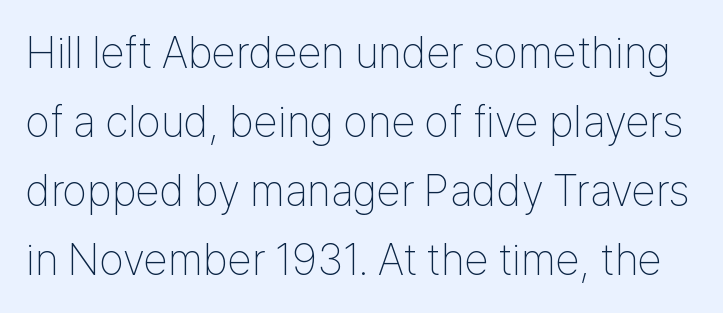
Q: Is the text bold? A: No.
Q: Is the text italic (slanted)? A: No, it is upright.
Q: Is the typeface a serif or a sans-serif typeface? A: Sans-serif.
Q: Is the text underlined? A: No.
Q: Is the spacing between letters normal or unusually wide? A: Normal.
Q: Is the spacing between lines tight, normal or loose? A: Normal.
Q: Width (condensed, normal, or wide)? A: Condensed.
Q: Stroke contrast? A: Low.
Q: x-height? A: Medium.
Q: Monospaced? A: No.
